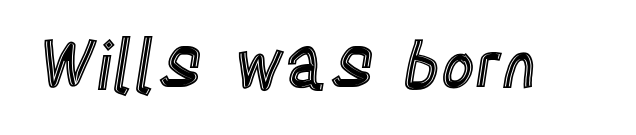
{"width": "condensed", "x_height": "large", "monospaced": "no", "underline": "no", "letter_spacing": "normal", "letter_spacing_em": 0.0, "glyph_px": 66}
